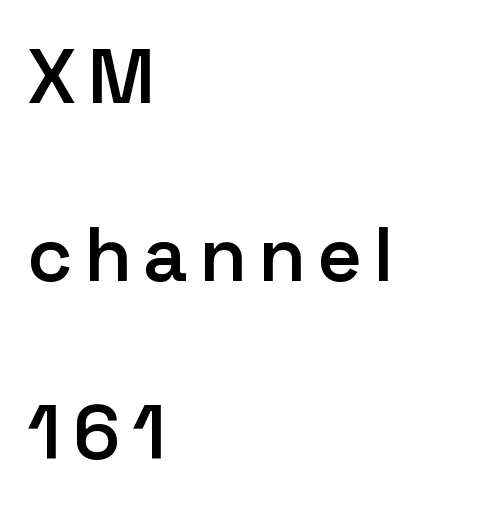
Reading down the column, the eye jumps a long way to each next line. Here the designer chose a conventional face with non-uniform glyph widths. Descenders hang freely into open space. On the weight axis this lands at semibold, roughly 600.
